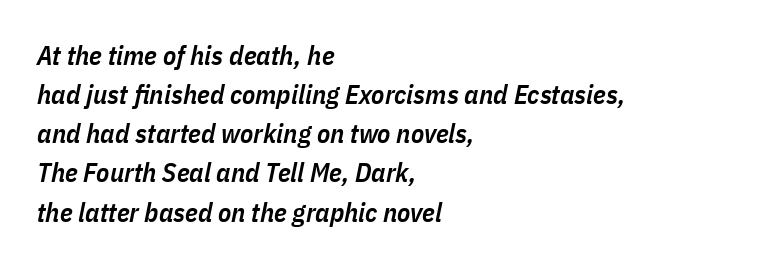
The image shows 27 px text type, italic (leaning right); set left-aligned, normal line spacing (1.45x), normal letter spacing, not underlined.
